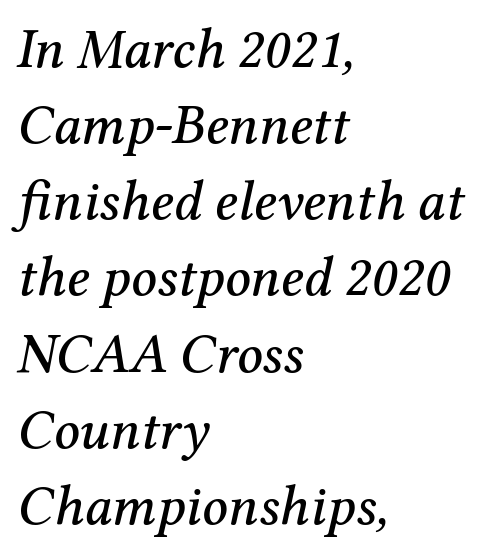
Q: Is the text italic (slanted)? A: Yes, it leans right by about 12 degrees.
Q: Is the typeface a serif or a sans-serif typeface? A: Serif.
Q: Is the text underlined? A: No.
Q: How is the paragraph aligned? A: Left-aligned.
Q: Is the spacing between letters normal or unusually wide? A: Normal.
Q: Is the spacing between lines tight, normal or loose? A: Normal.
Q: Width (condensed, normal, or wide)? A: Normal.
Q: Stroke contrast? A: Medium.
Q: x-height? A: Medium.
Q: Monospaced? A: No.
